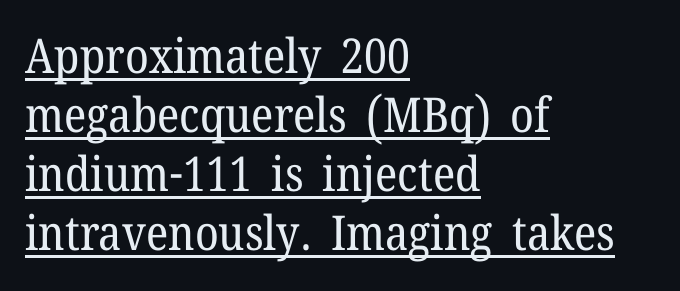
Layout note: lines flush left. The cut favours lightness, reaching ordinary text weight at its darkest. Stroke terminals: seriffed. Posture: vertical. Looks like regular typesetting: each glyph gets only the width it needs. Each line of the rendering has a horizontal stroke beneath the glyphs.
